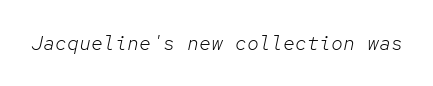
The image shows 20 px text type, italic (leaning right); set normal letter spacing, not underlined.
